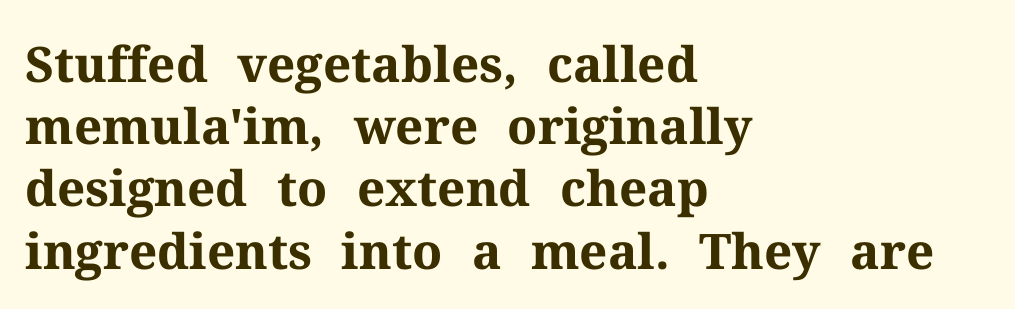
Between one letter and the next there's only the usual sliver of space. The typesetter chose a ragged-right arrangement here. Vertical spacing — default. I'd describe the lettering as bold — thick and assertive. Just letters on the line, the space beneath them empty. A typesetter would call this proportional, since set widths differ per character.
